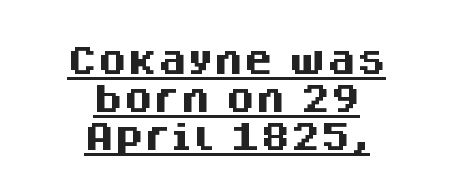
A sans-serif font was chosen for this passage. The text block is weighted toward neither margin, spreading evenly from the middle. The face used here is proportionally spaced, like ordinary book or web type. The typesetting leans heavy: a genuine bold. Baseline-to-baseline distance is the conventional proportion of letter height. The specimen reads as upright at a glance.
